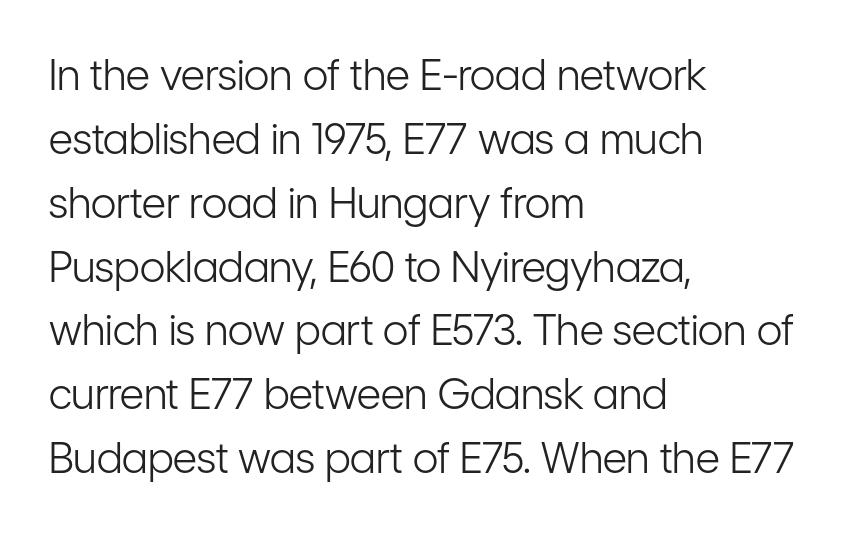
Q: Is the text bold? A: No.
Q: Is the text italic (slanted)? A: No, it is upright.
Q: Is the typeface a serif or a sans-serif typeface? A: Sans-serif.
Q: Is the text underlined? A: No.
Q: How is the paragraph aligned? A: Left-aligned.
Q: Is the spacing between letters normal or unusually wide? A: Normal.
Q: Is the spacing between lines tight, normal or loose? A: Normal.
Q: Width (condensed, normal, or wide)? A: Condensed.
Q: Stroke contrast? A: Low.
Q: x-height? A: Medium.
Q: Monospaced? A: No.
